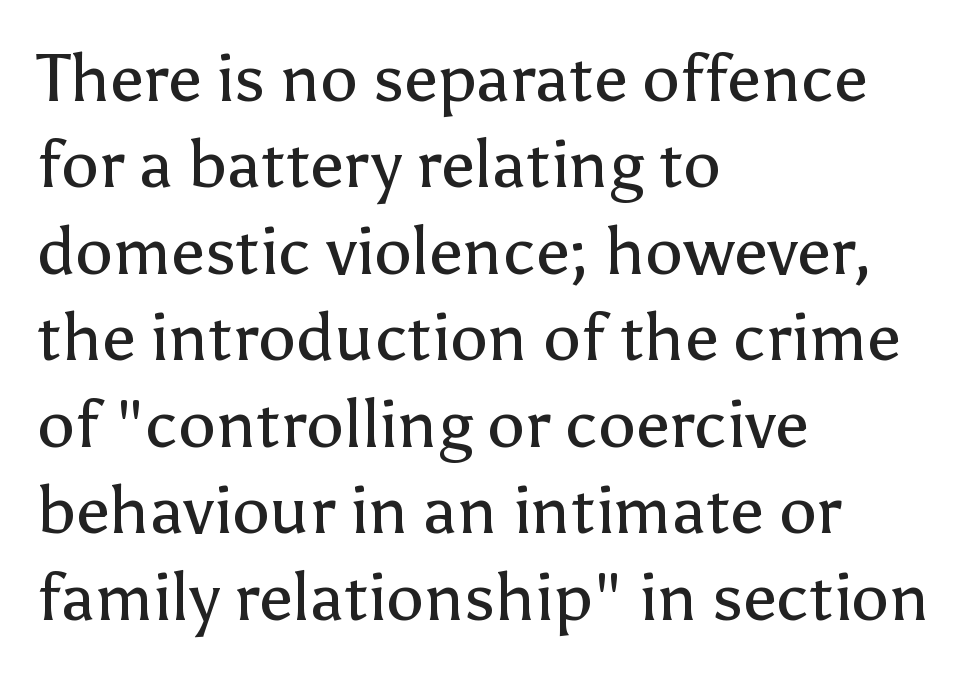
{"serif": "no", "italic": "no", "bold": "no", "weight": "regular", "width": "normal", "stroke_contrast": "low", "x_height": "medium", "monospaced": "no", "underline": "no", "align": "left", "line_spacing": "normal", "line_spacing_ratio": 1.29, "letter_spacing": "normal", "letter_spacing_em": 0.0, "glyph_px": 67}
